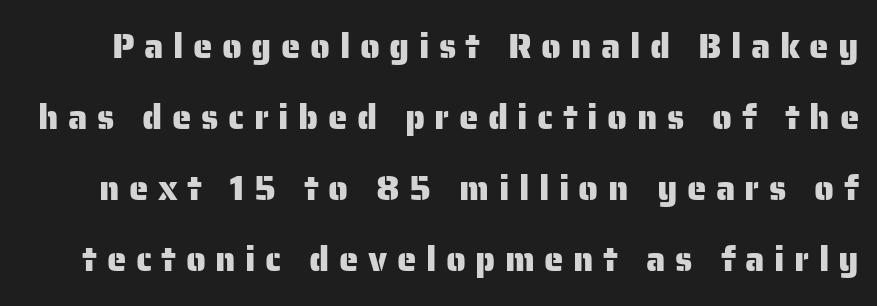
Spacing verdict: proportional, widths tailored to each character. I'd call this a sans setting — the letters go barefoot. Every character sits straight up, as roman type does. Underline: absent. Does the leading feel generous? Absolutely, it's lavish.
